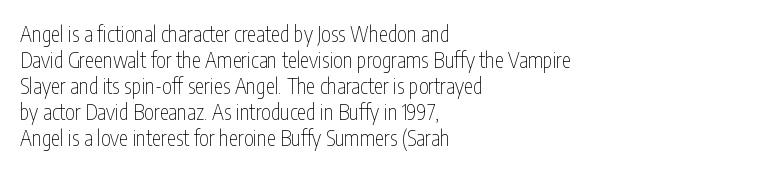
{"italic": "no", "bold": "no", "underline": "no", "align": "left", "line_spacing_ratio": 1.24, "letter_spacing": "normal", "letter_spacing_em": 0.0, "glyph_px": 21}
